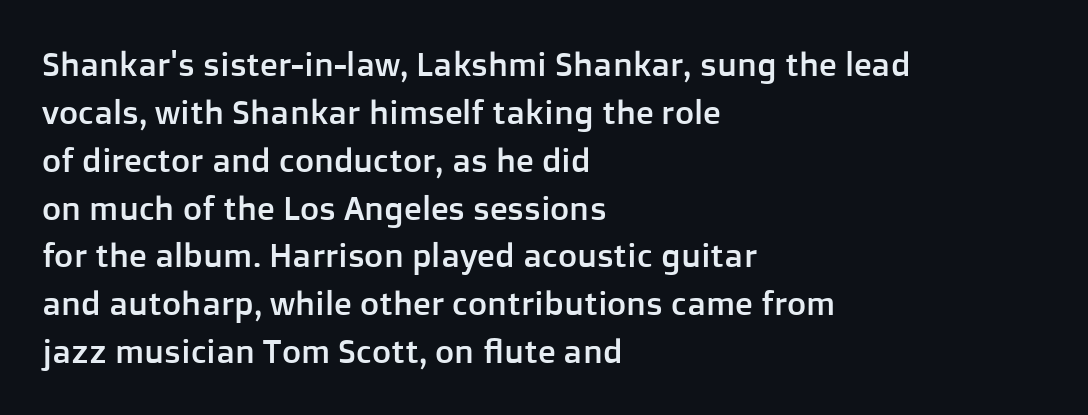
{"serif": "no", "italic": "no", "width": "normal", "stroke_contrast": "low", "x_height": "medium", "monospaced": "no", "underline": "no", "align": "left", "line_spacing": "normal", "line_spacing_ratio": 1.45, "letter_spacing": "normal", "letter_spacing_em": 0.0, "glyph_px": 33}
